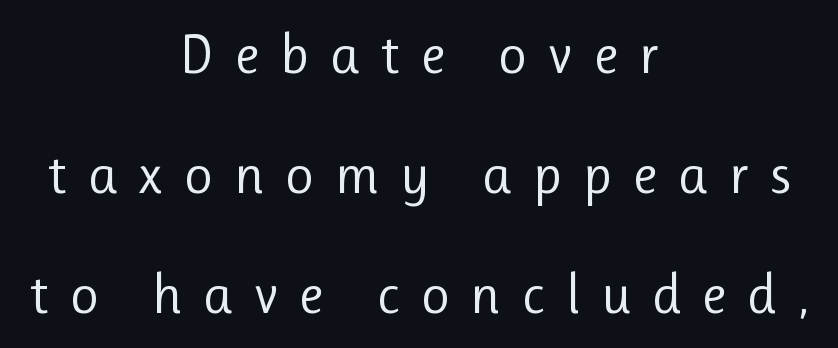
The image shows 56 px regular-weight sans-serif type, upright; set centered, loose line spacing (2.14x), unusually wide letter spacing (+0.37 em), not underlined; low stroke contrast and a medium x-height.
